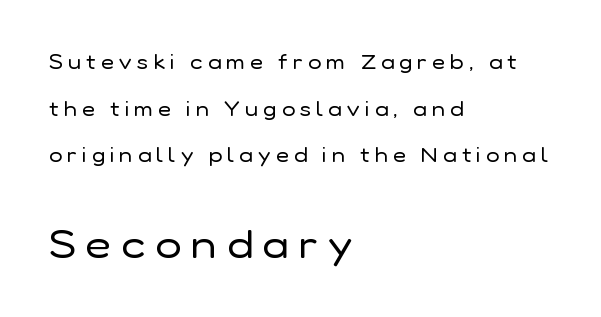
The image shows 39 px regular-weight sans-serif type, upright; set left-aligned, loose line spacing (2.33x), unusually wide letter spacing (+0.26 em), not underlined; the second (bottom) block is 1.95x larger; low stroke contrast and a medium x-height.
